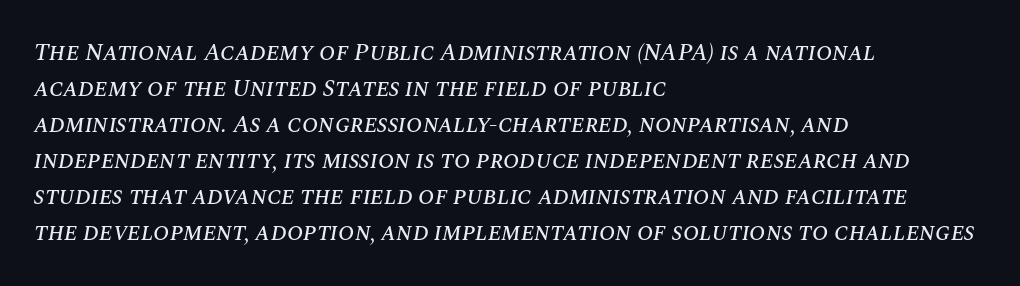
{"italic": "yes", "lean": "right", "slant_degrees": 10, "underline": "no", "align": "left", "line_spacing": "normal", "line_spacing_ratio": 1.5, "letter_spacing": "normal", "letter_spacing_em": 0.0, "glyph_px": 24}
